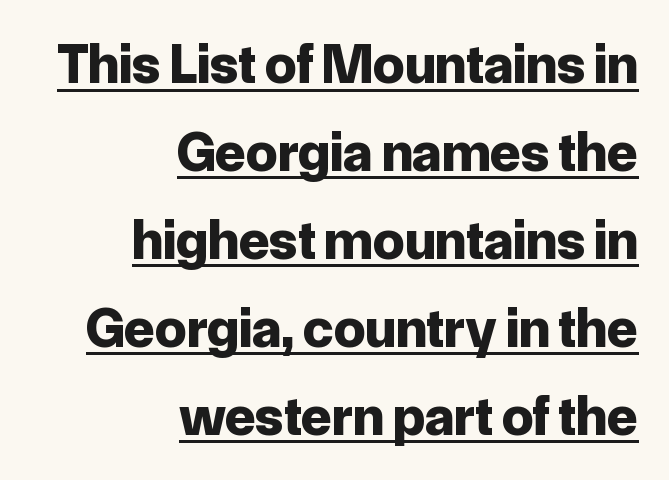
Q: Is the text bold? A: Yes.
Q: Is the text italic (slanted)? A: No, it is upright.
Q: Is the typeface a serif or a sans-serif typeface? A: Sans-serif.
Q: Is the text underlined? A: Yes.
Q: How is the paragraph aligned? A: Right-aligned.
Q: Is the spacing between letters normal or unusually wide? A: Normal.
Q: Is the spacing between lines tight, normal or loose? A: Normal.
Q: Width (condensed, normal, or wide)? A: Normal.
Q: Stroke contrast? A: Low.
Q: x-height? A: Medium.
Q: Monospaced? A: No.
